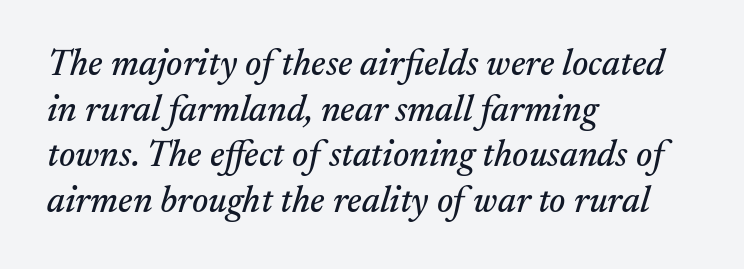
The image shows 37 px serif type, italic (leaning right); set left-aligned, line spacing 1.23x, normal letter spacing, not underlined; medium stroke contrast and a small x-height.
